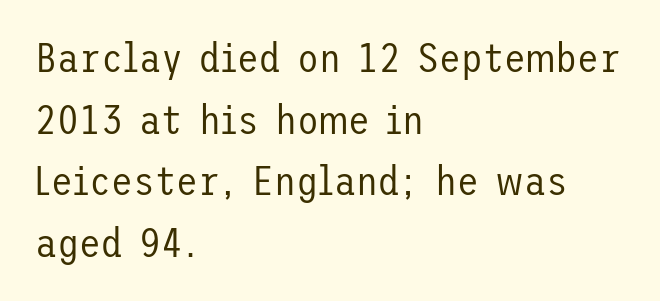
{"serif": "no", "italic": "no", "bold": "no", "weight": "regular", "width": "normal", "stroke_contrast": "low", "x_height": "medium", "underline": "no", "align": "left", "line_spacing": "normal", "line_spacing_ratio": 1.54, "letter_spacing": "normal", "letter_spacing_em": 0.0, "glyph_px": 40}
